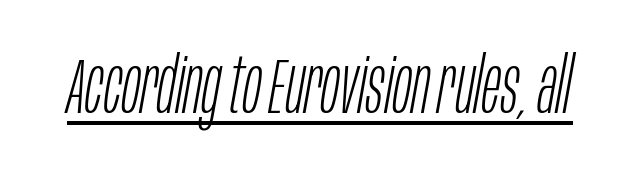
The image shows 78 px light, condensed type, italic (leaning right); set normal letter spacing, underlined; low stroke contrast and a large x-height.
